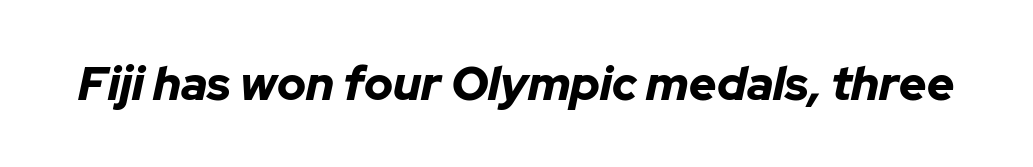
The rendering uses a bold face; every stroke is thick and dark. The line texture is even and compact thanks to regular tracking. Anything drawn beneath the words? Only blank space. A typesetter would call this proportional, since set widths differ per character. The font's italic variant was chosen for this text.
